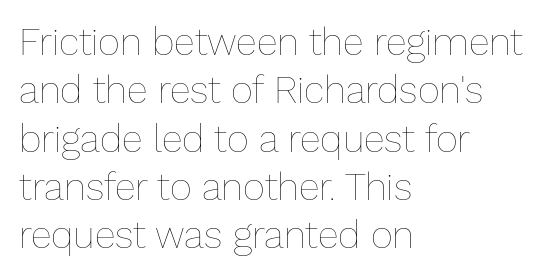
Q: Is the text bold? A: No.
Q: Is the text italic (slanted)? A: No, it is upright.
Q: Is the text underlined? A: No.
Q: How is the paragraph aligned? A: Left-aligned.
Q: Is the spacing between letters normal or unusually wide? A: Normal.
Q: Is the spacing between lines tight, normal or loose? A: Normal.
Q: Width (condensed, normal, or wide)? A: Normal.
Q: Stroke contrast? A: Low.
Q: x-height? A: Medium.
Q: Monospaced? A: No.
